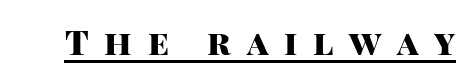
The image shows 34 px heavy sans-serif type, upright; set unusually wide letter spacing (+0.46 em), underlined; high stroke contrast and a large x-height.
